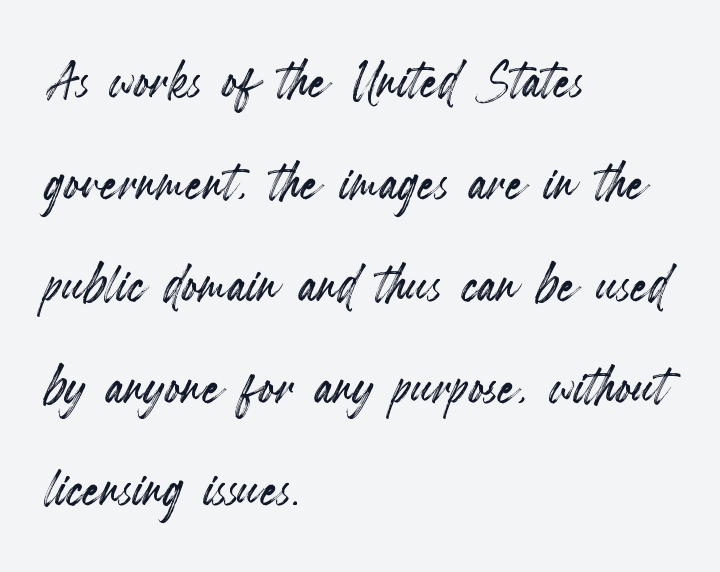
{"width": "condensed", "x_height": "small", "monospaced": "no", "underline": "no", "align": "left", "line_spacing": "normal", "line_spacing_ratio": 1.5, "letter_spacing": "normal", "letter_spacing_em": 0.0, "glyph_px": 68}
